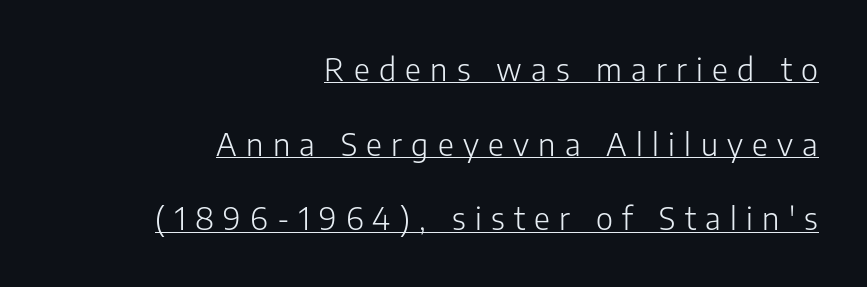
{"serif": "no", "italic": "no", "bold": "no", "weight": "light", "width": "normal", "stroke_contrast": "low", "x_height": "medium", "monospaced": "no", "underline": "yes", "align": "right", "line_spacing": "loose", "line_spacing_ratio": 2.41, "letter_spacing": "wide", "letter_spacing_em": 0.3, "glyph_px": 31}
